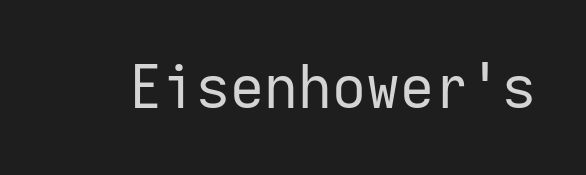
Q: Is the text bold? A: No.
Q: Is the text italic (slanted)? A: No, it is upright.
Q: Is the typeface a serif or a sans-serif typeface? A: Sans-serif.
Q: Is the text underlined? A: No.
Q: Is the spacing between letters normal or unusually wide? A: Normal.
Q: Width (condensed, normal, or wide)? A: Normal.
Q: Stroke contrast? A: Low.
Q: x-height? A: Medium.
Q: Monospaced? A: Yes.
